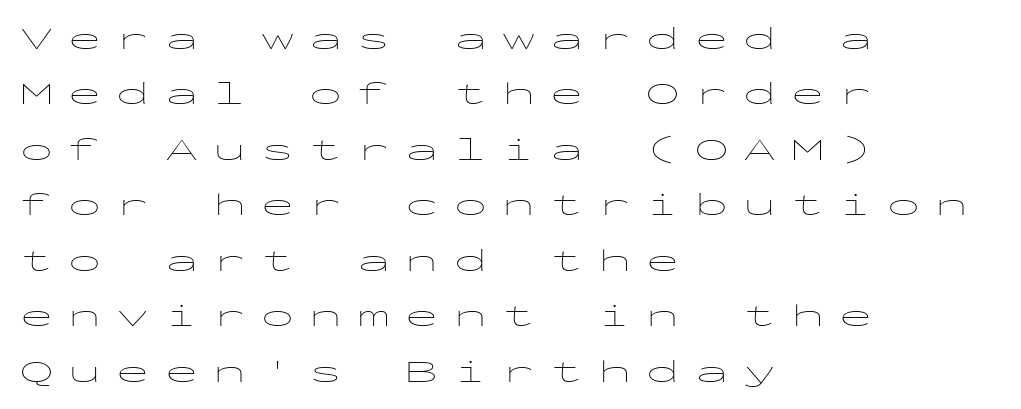
The image shows 33 px thin, wide sans-serif type, upright, monospaced; set left-aligned, normal line spacing (1.68x), unusually wide letter spacing (+0.46 em), not underlined; low stroke contrast and a medium x-height.
